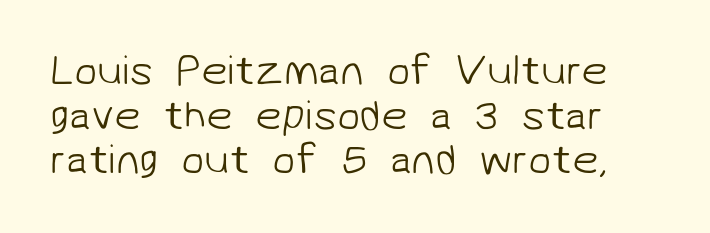
{"serif": "no", "bold": "no", "weight": "light", "width": "normal", "stroke_contrast": "low", "x_height": "medium", "monospaced": "no", "underline": "no", "line_spacing": "tight", "line_spacing_ratio": 1.06, "letter_spacing": "normal", "letter_spacing_em": 0.0, "glyph_px": 42}
